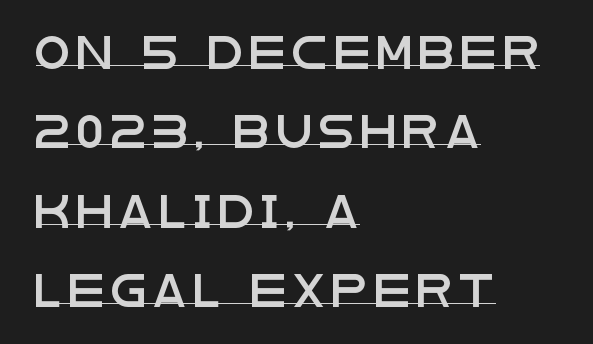
Q: Is the text italic (slanted)? A: No, it is upright.
Q: Is the typeface a serif or a sans-serif typeface? A: Sans-serif.
Q: Is the text underlined? A: Yes.
Q: How is the paragraph aligned? A: Left-aligned.
Q: Is the spacing between letters normal or unusually wide? A: Unusually wide.
Q: Is the spacing between lines tight, normal or loose? A: Loose.
Q: Width (condensed, normal, or wide)? A: Wide.
Q: Stroke contrast? A: Low.
Q: x-height? A: Large.
Q: Monospaced? A: No.
